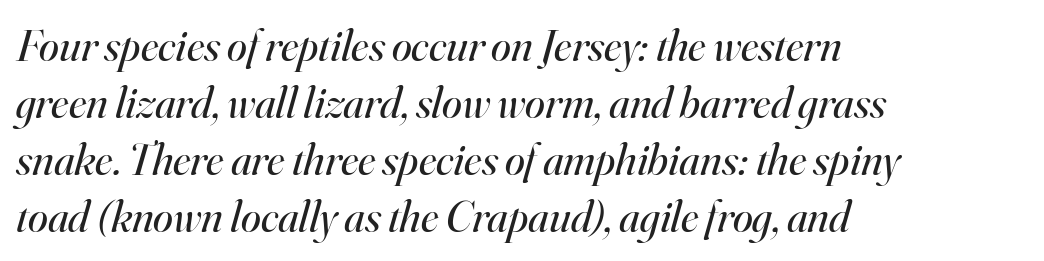
{"serif": "yes", "italic": "yes", "lean": "right", "slant_degrees": 16, "bold": "no", "weight": "regular", "width": "normal", "stroke_contrast": "high", "x_height": "small", "monospaced": "no", "underline": "no", "align": "left", "line_spacing": "normal", "line_spacing_ratio": 1.27, "letter_spacing": "normal", "letter_spacing_em": 0.0, "glyph_px": 45}
